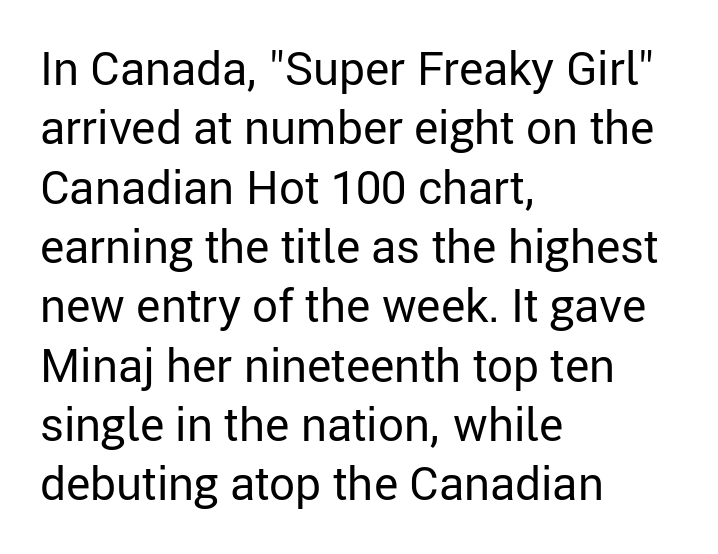
Q: Is the text bold? A: No.
Q: Is the text italic (slanted)? A: No, it is upright.
Q: Is the typeface a serif or a sans-serif typeface? A: Sans-serif.
Q: Is the text underlined? A: No.
Q: How is the paragraph aligned? A: Left-aligned.
Q: Is the spacing between letters normal or unusually wide? A: Normal.
Q: Is the spacing between lines tight, normal or loose? A: Normal.
Q: Width (condensed, normal, or wide)? A: Normal.
Q: Stroke contrast? A: Low.
Q: x-height? A: Medium.
Q: Monospaced? A: No.
